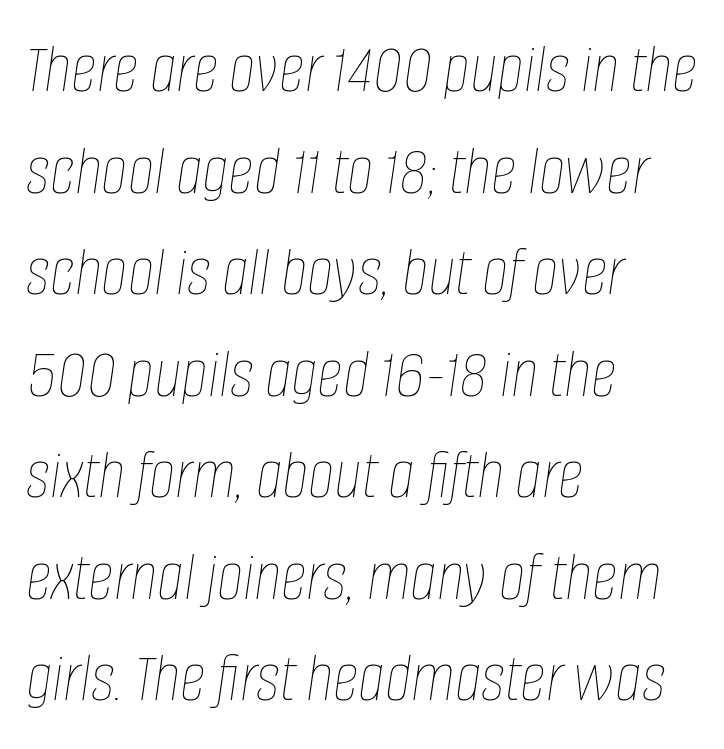
{"italic": "yes", "lean": "right", "slant_degrees": 8, "bold": "no", "weight": "thin", "width": "condensed", "stroke_contrast": "low", "x_height": "large", "monospaced": "no", "underline": "no", "align": "left", "line_spacing": "normal", "line_spacing_ratio": 1.41, "letter_spacing": "normal", "letter_spacing_em": 0.0, "glyph_px": 72}
